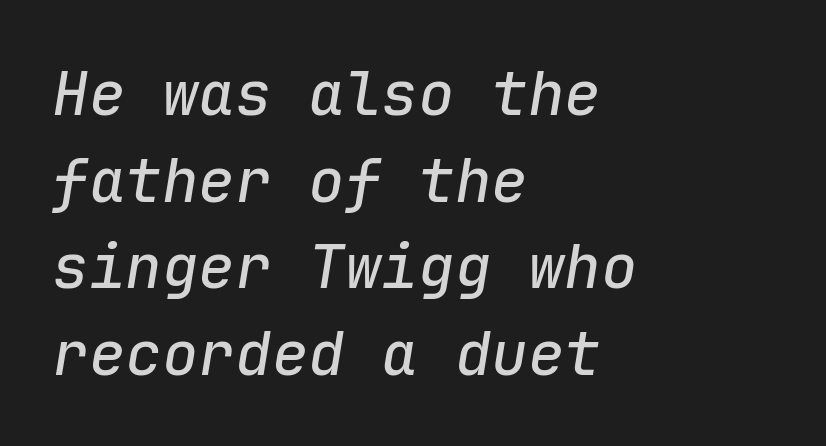
Q: Is the text italic (slanted)? A: Yes, it leans right by about 9 degrees.
Q: Is the text underlined? A: No.
Q: How is the paragraph aligned? A: Left-aligned.
Q: Is the spacing between letters normal or unusually wide? A: Normal.
Q: Is the spacing between lines tight, normal or loose? A: Normal.
Q: Width (condensed, normal, or wide)? A: Normal.
Q: Stroke contrast? A: Low.
Q: x-height? A: Medium.
Q: Monospaced? A: Yes.
